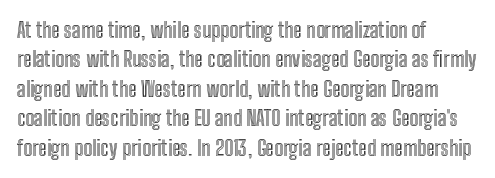
The image shows 21 px text type, upright; set left-aligned, normal line spacing (1.4x), normal letter spacing, not underlined.
